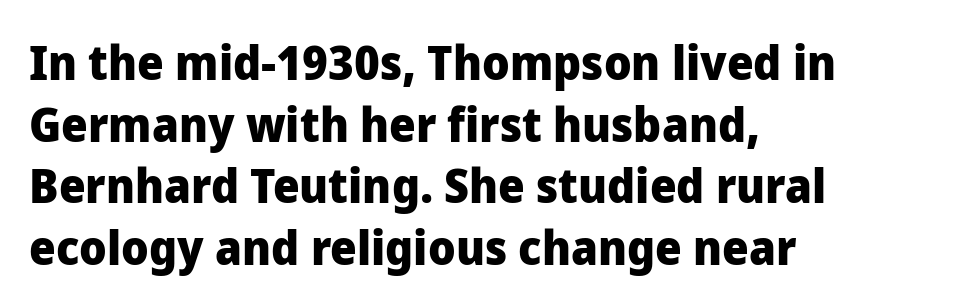
The image shows 47 px heavy sans-serif type, upright; set left-aligned, normal line spacing (1.31x), normal letter spacing, not underlined; low stroke contrast and a medium x-height.
